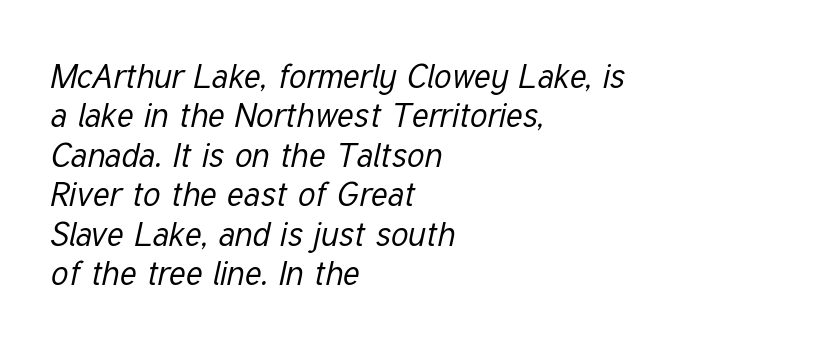
The image shows 34 px regular-weight, condensed type, italic (leaning right); set left-aligned, line spacing 1.16x, normal letter spacing, not underlined; low stroke contrast and a medium x-height.
